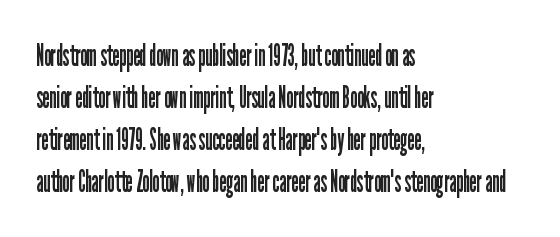
{"serif": "no", "italic": "no", "bold": "no", "weight": "regular", "width": "condensed", "stroke_contrast": "low", "x_height": "medium", "monospaced": "no", "underline": "no", "align": "left", "line_spacing": "normal", "line_spacing_ratio": 1.36, "letter_spacing": "normal", "letter_spacing_em": 0.0, "glyph_px": 31}
